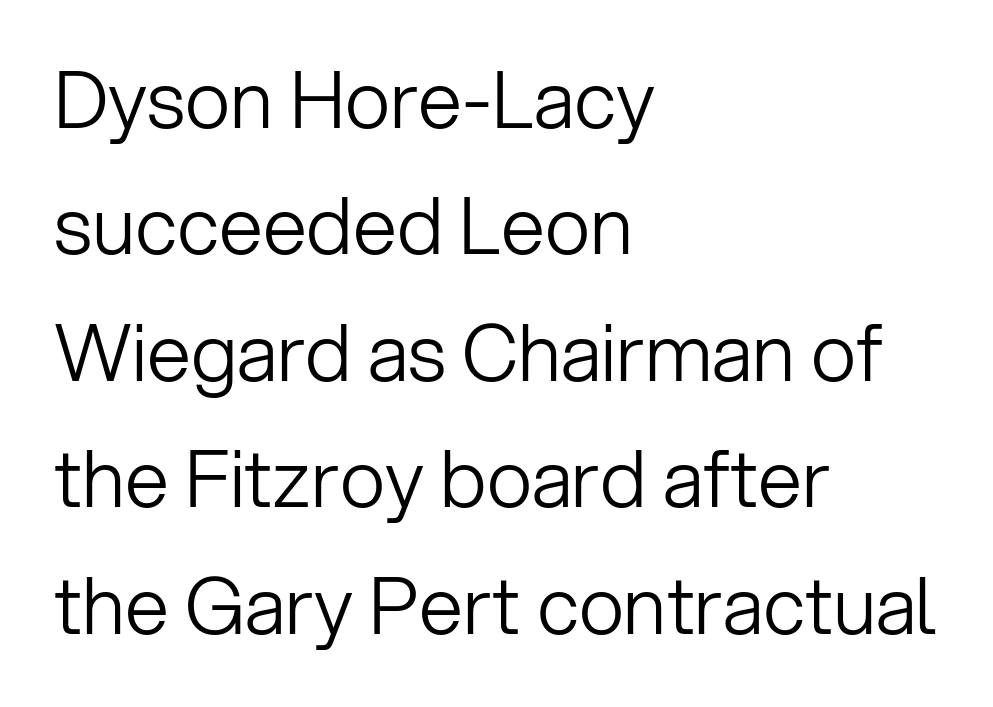
Horizontal bands of white between lines are of average thickness. Each letter keeps its own natural width here, so spacing adapts to shape. Line starts are locked; line ends wander. Is the stroke heavy? The answer is a plain regular-or-lighter. Rule under the text: the space is simply empty. If you drew a line through each stem, it would be perfectly vertical.
